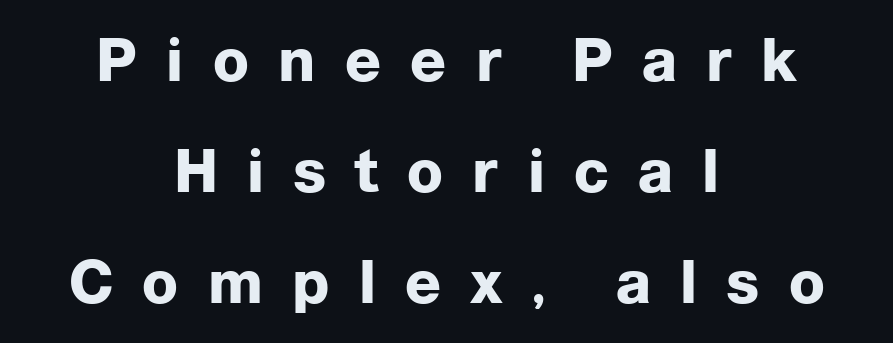
Q: Is the text bold? A: Yes.
Q: Is the text italic (slanted)? A: No, it is upright.
Q: Is the typeface a serif or a sans-serif typeface? A: Sans-serif.
Q: Is the text underlined? A: No.
Q: How is the paragraph aligned? A: Centered.
Q: Is the spacing between letters normal or unusually wide? A: Unusually wide.
Q: Width (condensed, normal, or wide)? A: Normal.
Q: Stroke contrast? A: Low.
Q: x-height? A: Medium.
Q: Monospaced? A: No.
